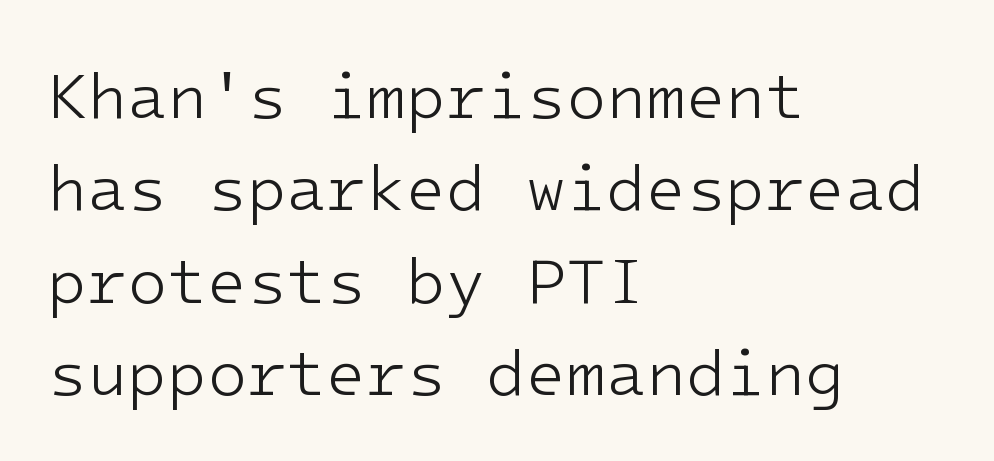
The image shows 65 px light sans-serif type, upright, monospaced; set left-aligned, normal line spacing (1.42x), normal letter spacing, not underlined; low stroke contrast and a medium x-height.
